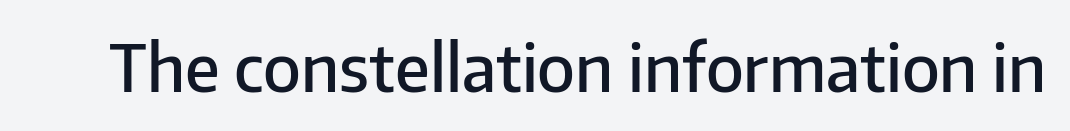
Looks like regular typesetting: each glyph gets only the width it needs. A somewhat darkened texture: the type is semibold rather than bold. Nope, no serifs anywhere on these letters. Italic? Not at all — the glyphs are vertical. The letters sit at their default tracking, neither squeezed nor spread.
